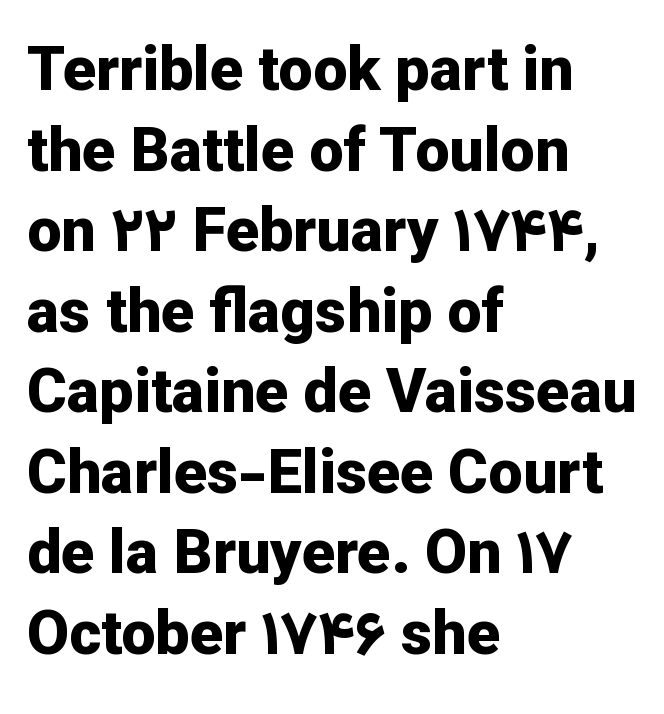
The image shows 61 px bold sans-serif type, upright; set left-aligned, normal line spacing (1.32x), normal letter spacing, not underlined; low stroke contrast and a medium x-height.
